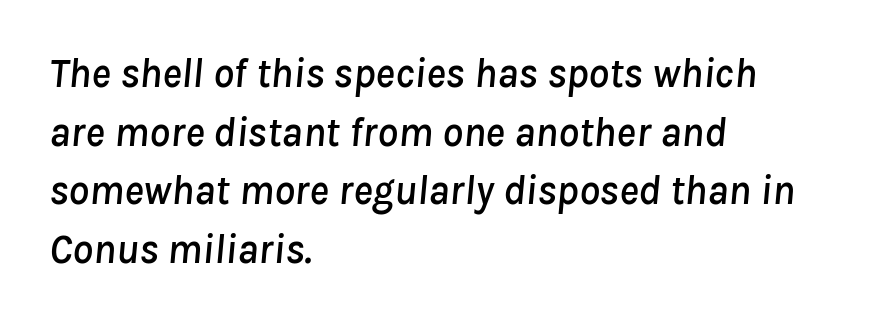
{"italic": "yes", "lean": "right", "slant_degrees": 8, "width": "normal", "stroke_contrast": "low", "x_height": "medium", "monospaced": "no", "underline": "no", "align": "left", "line_spacing": "normal", "line_spacing_ratio": 1.43, "letter_spacing": "normal", "letter_spacing_em": 0.0, "glyph_px": 41}
